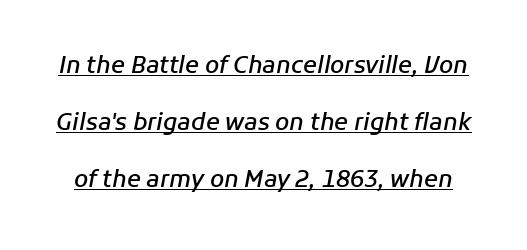
What stands out about the letter spacing? Nothing — it is the standard amount. Students, this is semibold: more ink than regular, less than bold. Summary of vertical rhythm: relaxed, with wide interline spacing. Italic: yes, the glyphs are oblique. The words here are underlined.
